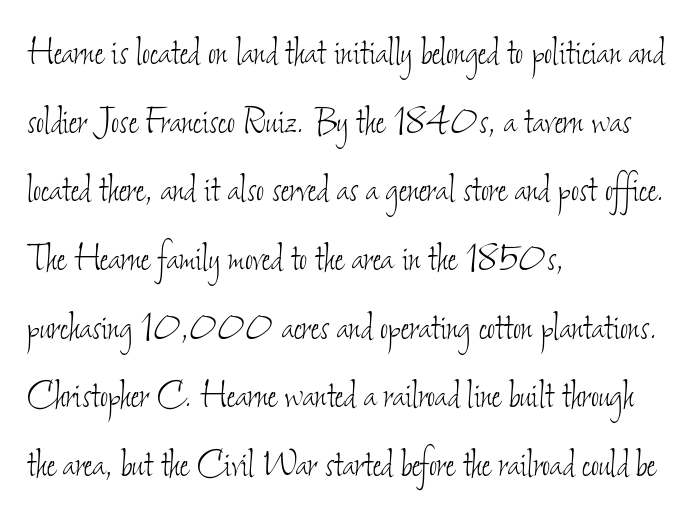
Q: Is the text bold? A: No.
Q: Is the text underlined? A: No.
Q: How is the paragraph aligned? A: Left-aligned.
Q: Is the spacing between letters normal or unusually wide? A: Normal.
Q: Is the spacing between lines tight, normal or loose? A: Normal.
Q: Width (condensed, normal, or wide)? A: Condensed.
Q: Stroke contrast? A: Low.
Q: x-height? A: Small.
Q: Monospaced? A: No.
